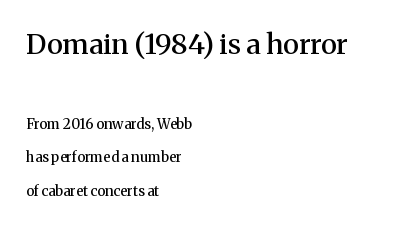
{"serif": "yes", "italic": "no", "bold": "semi", "weight": "semibold", "width": "normal", "stroke_contrast": "medium", "x_height": "medium", "monospaced": "no", "underline": "no", "align": "left", "line_spacing": "loose", "line_spacing_ratio": 2.38, "letter_spacing": "normal", "letter_spacing_em": 0.0, "larger_block": "first", "size_ratio": 2.0, "glyph_px": 28}
